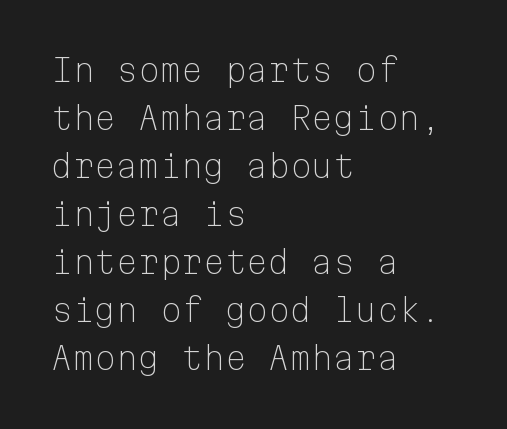
Q: Is the text bold? A: No.
Q: Is the text italic (slanted)? A: No, it is upright.
Q: Is the typeface a serif or a sans-serif typeface? A: Sans-serif.
Q: Is the text underlined? A: No.
Q: How is the paragraph aligned? A: Left-aligned.
Q: Is the spacing between letters normal or unusually wide? A: Normal.
Q: Is the spacing between lines tight, normal or loose? A: Normal.
Q: Width (condensed, normal, or wide)? A: Normal.
Q: Stroke contrast? A: Low.
Q: x-height? A: Medium.
Q: Monospaced? A: Yes.
